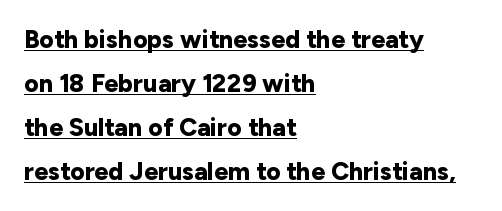
The rendering uses the underline text-decoration. The rag falls on the right side of this text block. Short note: letters normally spaced. Rendered with straight, roman letterforms. Typographic density is high because the face is bold.
